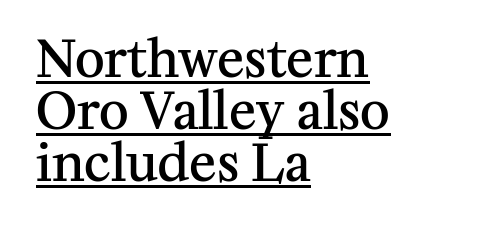
{"serif": "yes", "italic": "no", "bold": "semi", "weight": "semibold", "width": "normal", "stroke_contrast": "medium", "x_height": "medium", "monospaced": "no", "underline": "yes", "align": "left", "line_spacing": "tight", "line_spacing_ratio": 1.02, "letter_spacing": "normal", "letter_spacing_em": 0.0, "glyph_px": 51}
